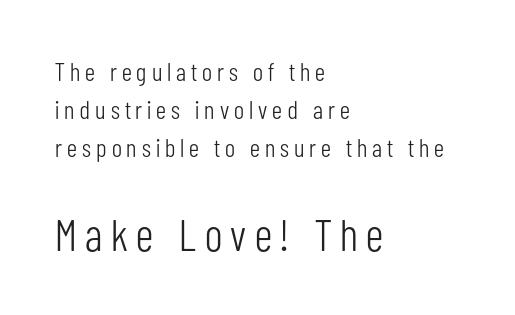
{"serif": "no", "italic": "no", "bold": "no", "weight": "light", "width": "condensed", "stroke_contrast": "low", "x_height": "medium", "monospaced": "no", "underline": "no", "align": "left", "line_spacing": "normal", "line_spacing_ratio": 1.47, "larger_block": "second", "size_ratio": 1.73, "glyph_px": 45}
